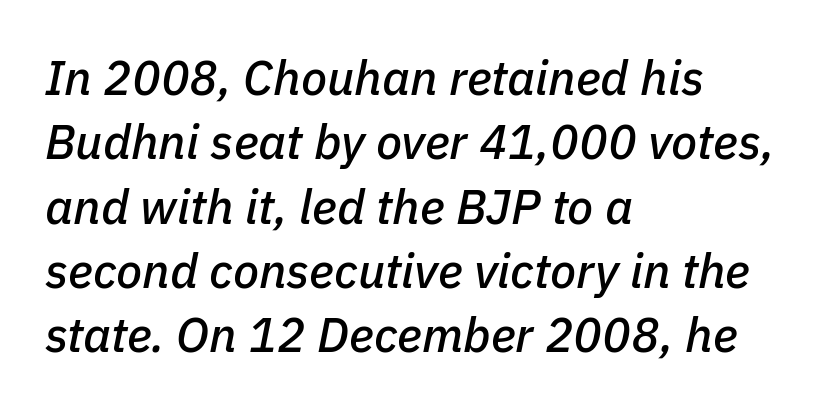
The rendering applies a slant to the glyphs. No word sits above an underline. Nothing unusual about the tracking: characters are spaced as the font intends. Proportional: the letters do not fall into vertical columns. Is the block centered? No — it sits flush against the left margin. Baseline-to-baseline distance is the conventional proportion of letter height.
